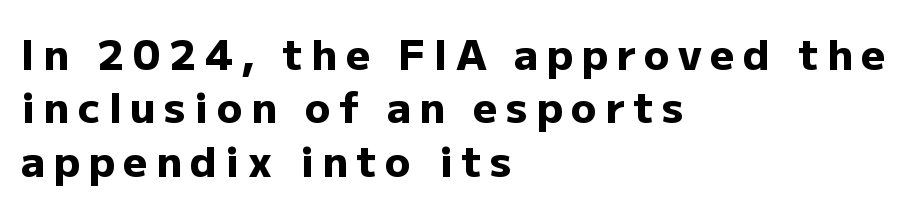
Q: Is the text bold? A: Yes.
Q: Is the text italic (slanted)? A: No, it is upright.
Q: Is the typeface a serif or a sans-serif typeface? A: Sans-serif.
Q: Is the text underlined? A: No.
Q: How is the paragraph aligned? A: Left-aligned.
Q: Is the spacing between letters normal or unusually wide? A: Unusually wide.
Q: Is the spacing between lines tight, normal or loose? A: Normal.
Q: Width (condensed, normal, or wide)? A: Normal.
Q: Stroke contrast? A: Low.
Q: x-height? A: Medium.
Q: Monospaced? A: No.
